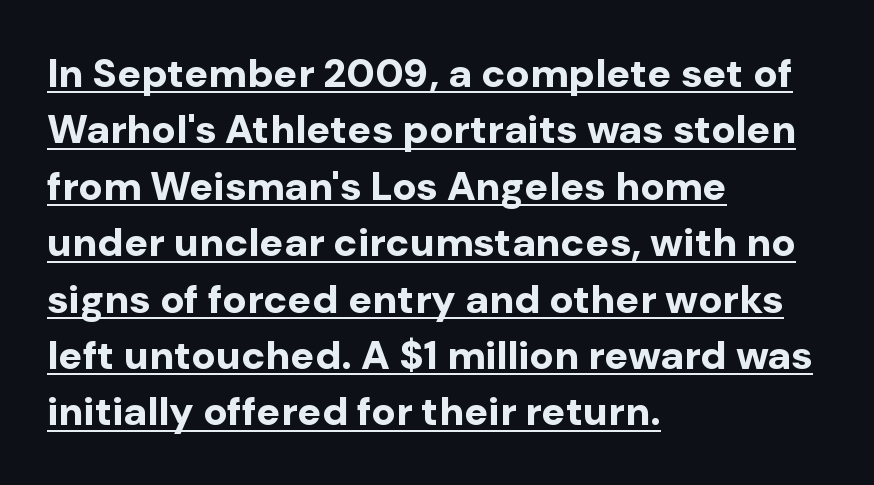
{"serif": "no", "italic": "no", "bold": "yes", "weight": "bold", "width": "normal", "stroke_contrast": "low", "x_height": "medium", "monospaced": "no", "underline": "yes", "align": "left", "line_spacing": "normal", "line_spacing_ratio": 1.41, "letter_spacing": "normal", "letter_spacing_em": 0.0, "glyph_px": 40}
